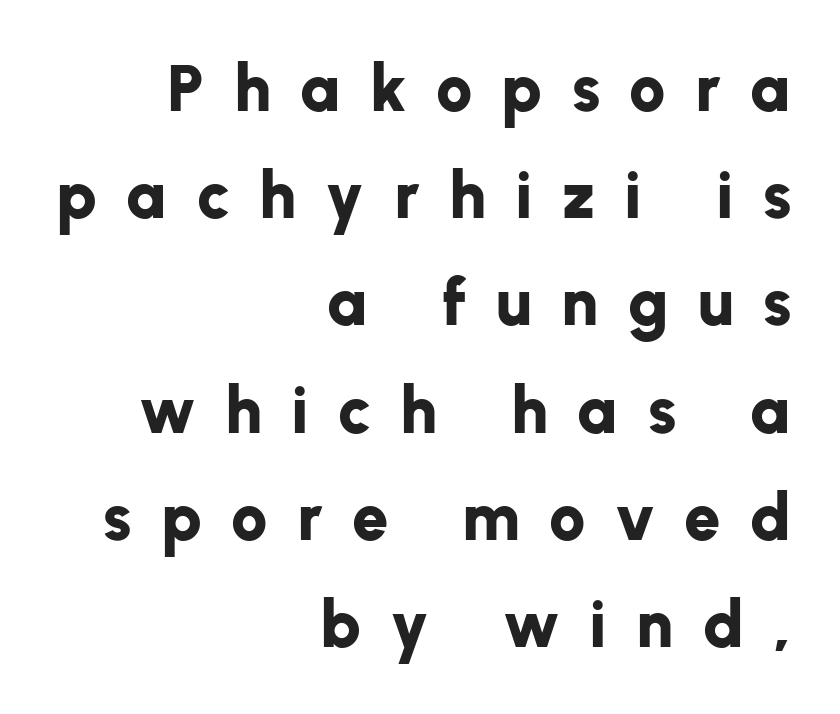
{"serif": "no", "italic": "no", "bold": "yes", "weight": "bold", "width": "normal", "stroke_contrast": "low", "x_height": "medium", "monospaced": "no", "underline": "no", "align": "right", "line_spacing": "normal", "line_spacing_ratio": 1.65, "letter_spacing": "wide", "letter_spacing_em": 0.45, "glyph_px": 65}
